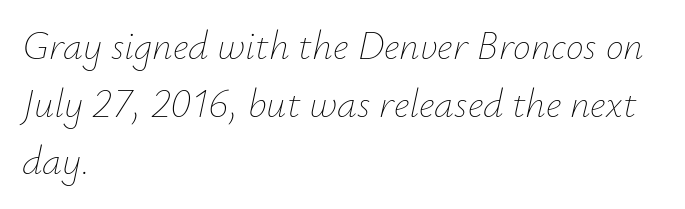
{"italic": "yes", "lean": "right", "slant_degrees": 12, "bold": "no", "weight": "thin", "width": "normal", "stroke_contrast": "low", "x_height": "small", "monospaced": "no", "underline": "no", "align": "left", "line_spacing": "normal", "line_spacing_ratio": 1.44, "letter_spacing": "normal", "letter_spacing_em": 0.0, "glyph_px": 40}
